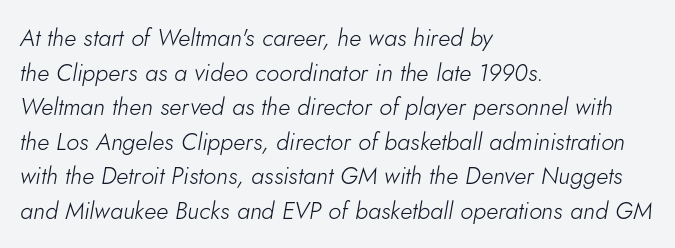
Q: Is the text bold? A: No.
Q: Is the text italic (slanted)? A: Yes, it leans right by about 5 degrees.
Q: Is the text underlined? A: No.
Q: How is the paragraph aligned? A: Left-aligned.
Q: Is the spacing between letters normal or unusually wide? A: Normal.
Q: Is the spacing between lines tight, normal or loose? A: Normal.
